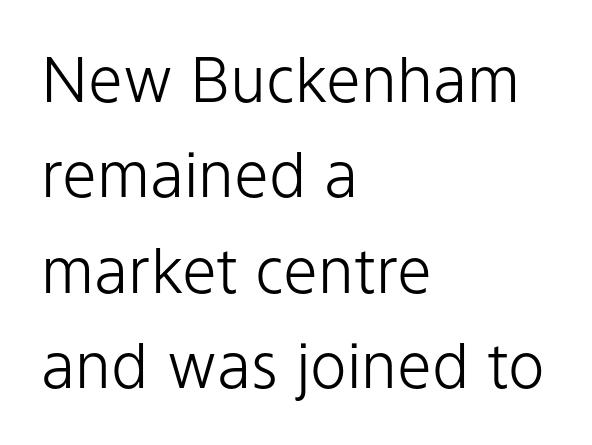
{"serif": "no", "italic": "no", "bold": "no", "weight": "light", "width": "normal", "stroke_contrast": "low", "x_height": "medium", "monospaced": "no", "underline": "no", "align": "left", "line_spacing": "normal", "line_spacing_ratio": 1.54, "letter_spacing": "normal", "letter_spacing_em": 0.0, "glyph_px": 62}
